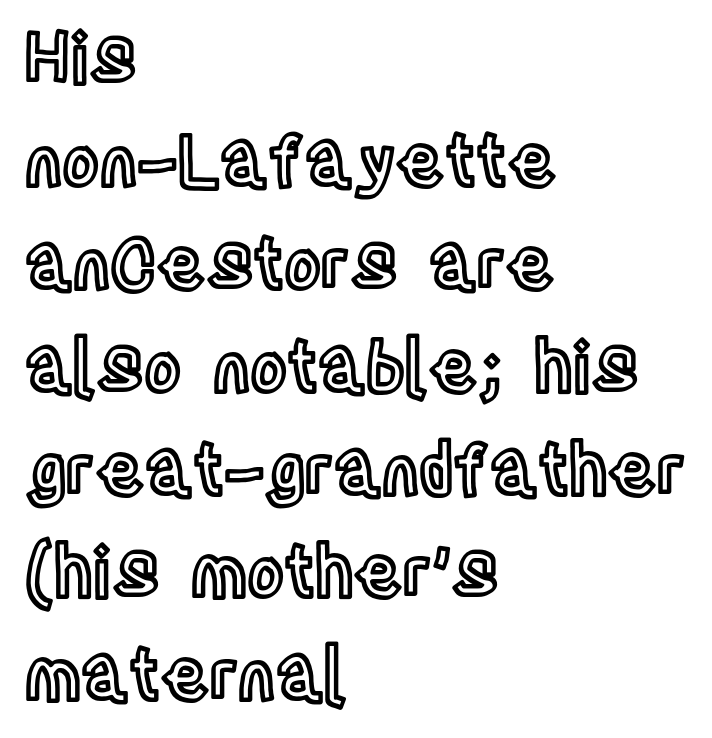
Vertically, the passage feels balanced, rows spaced as you'd expect. This sample has the flowing, uneven cadence of proportional lettering. Every stem runs plumb, perpendicular to the baseline. The tracking reads as untouched default to a designer's eye. The passage shown is not underscored anywhere. The lines in this sample share a left origin and differ only in where they stop.
